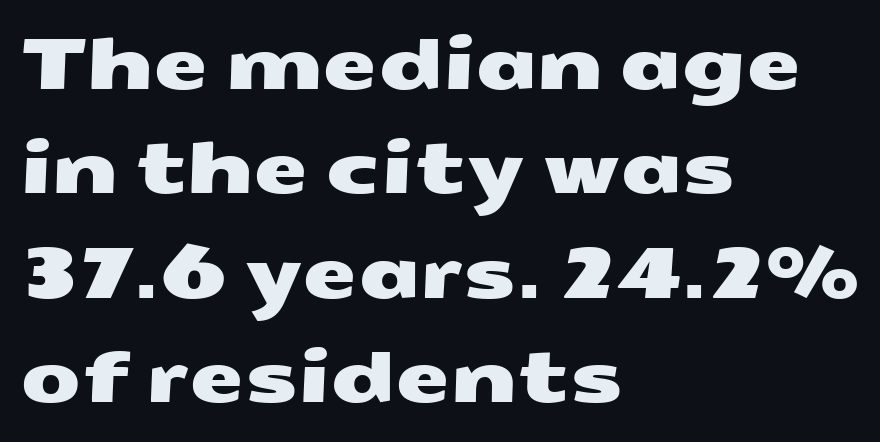
Descenders are the only things crossing below the line. The rendering uses natural spacing where letterforms have individual widths. Notice how descenders clear the ascenders below comfortably — that's standard leading. Left-aligned paragraph, ragged on the right. Regarding serifs, this sample does without them. Caption: standard tracking, unaltered.
